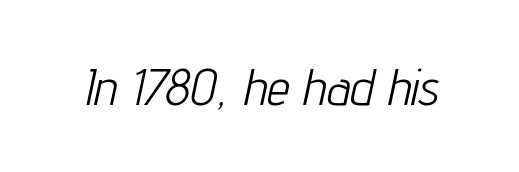
The image shows 51 px light, condensed type, italic (leaning right); set normal letter spacing, not underlined; low stroke contrast and a medium x-height.
